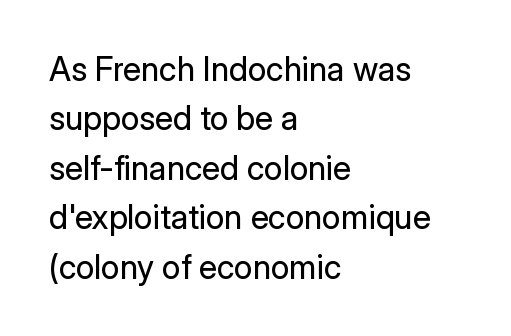
{"serif": "no", "italic": "no", "bold": "no", "weight": "regular", "width": "normal", "stroke_contrast": "low", "x_height": "medium", "monospaced": "no", "underline": "no", "align": "left", "line_spacing": "normal", "line_spacing_ratio": 1.5, "letter_spacing": "normal", "letter_spacing_em": 0.0, "glyph_px": 33}
